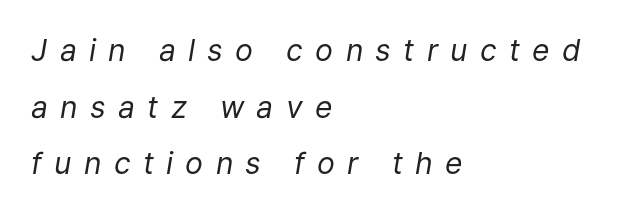
Q: Is the text bold? A: No.
Q: Is the text italic (slanted)? A: Yes, it leans right by about 9 degrees.
Q: Is the text underlined? A: No.
Q: How is the paragraph aligned? A: Left-aligned.
Q: Is the spacing between letters normal or unusually wide? A: Unusually wide.
Q: Width (condensed, normal, or wide)? A: Normal.
Q: Stroke contrast? A: Low.
Q: x-height? A: Medium.
Q: Monospaced? A: No.
